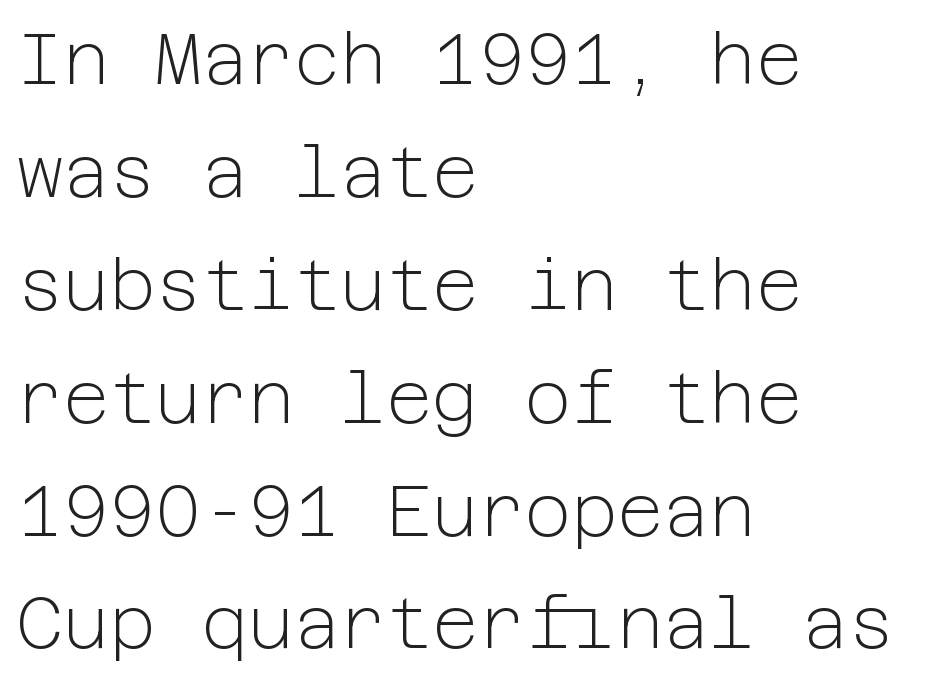
Does the type have serifs? No, each stem ends abruptly. The typeface has the unassuming heft of standard copy or less. A roman cut, with each character standing at attention. Unmarked baselines from the first word to the last.
